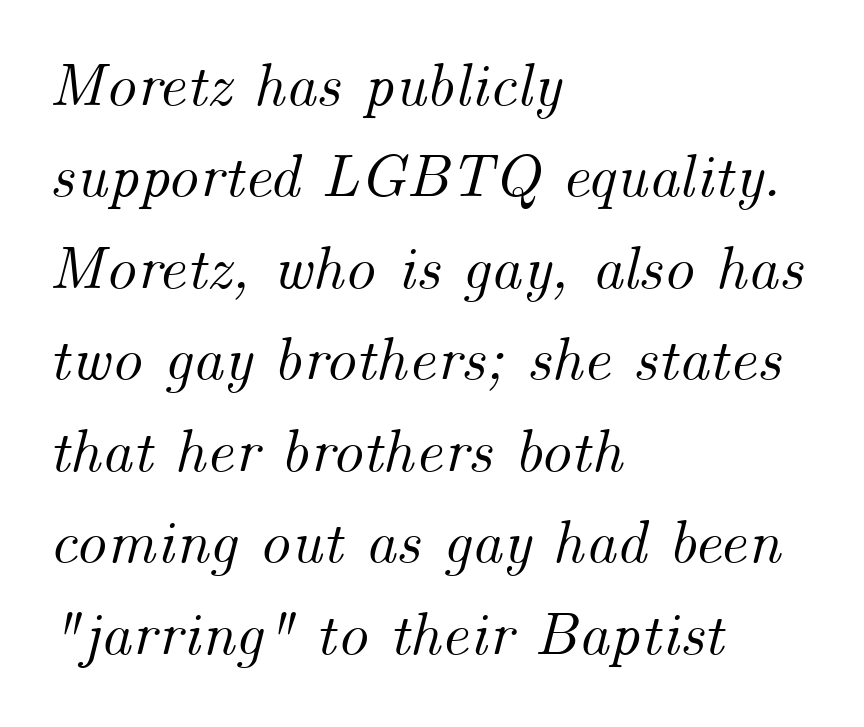
Q: Is the text italic (slanted)? A: Yes, it leans right by about 14 degrees.
Q: Is the text underlined? A: No.
Q: How is the paragraph aligned? A: Left-aligned.
Q: Is the spacing between letters normal or unusually wide? A: Normal.
Q: Is the spacing between lines tight, normal or loose? A: Normal.
Q: Width (condensed, normal, or wide)? A: Normal.
Q: Stroke contrast? A: Medium.
Q: x-height? A: Small.
Q: Monospaced? A: No.
